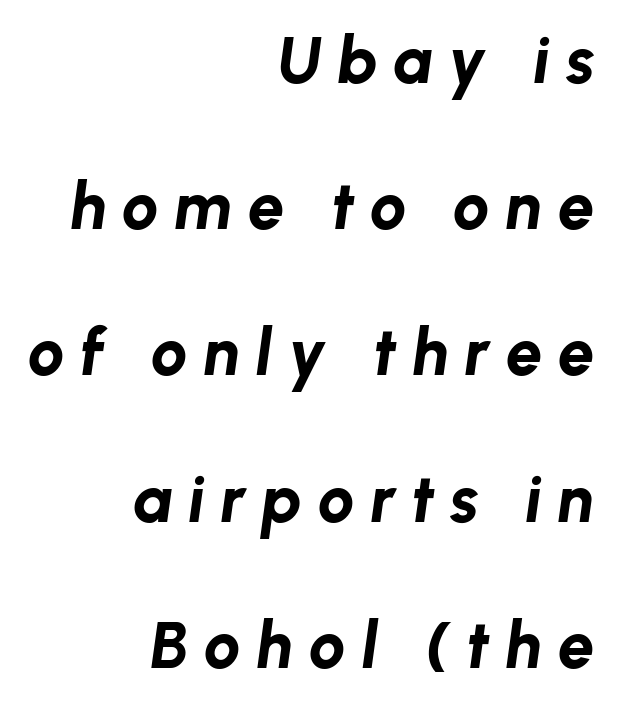
Q: Is the text bold? A: Yes.
Q: Is the text italic (slanted)? A: Yes, it leans right by about 8 degrees.
Q: Is the text underlined? A: No.
Q: How is the paragraph aligned? A: Right-aligned.
Q: Is the spacing between letters normal or unusually wide? A: Unusually wide.
Q: Is the spacing between lines tight, normal or loose? A: Loose.
Q: Width (condensed, normal, or wide)? A: Normal.
Q: Stroke contrast? A: Low.
Q: x-height? A: Medium.
Q: Monospaced? A: No.
